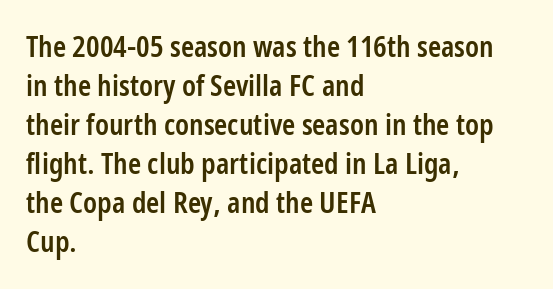
Q: Is the text bold? A: Semi-bold.
Q: Is the text italic (slanted)? A: No, it is upright.
Q: Is the typeface a serif or a sans-serif typeface? A: Sans-serif.
Q: Is the text underlined? A: No.
Q: How is the paragraph aligned? A: Left-aligned.
Q: Is the spacing between letters normal or unusually wide? A: Normal.
Q: Is the spacing between lines tight, normal or loose? A: Normal.
Q: Width (condensed, normal, or wide)? A: Condensed.
Q: Stroke contrast? A: Low.
Q: x-height? A: Medium.
Q: Monospaced? A: No.
